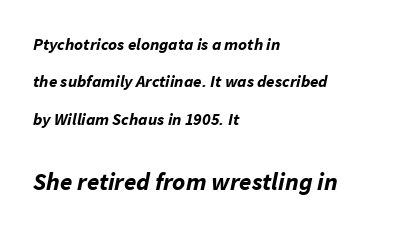
{"italic": "yes", "lean": "right", "slant_degrees": 11, "bold": "yes", "underline": "no", "align": "left", "line_spacing": "loose", "line_spacing_ratio": 2.2, "letter_spacing": "normal", "letter_spacing_em": 0.0, "larger_block": "second", "size_ratio": 1.47, "glyph_px": 25}
